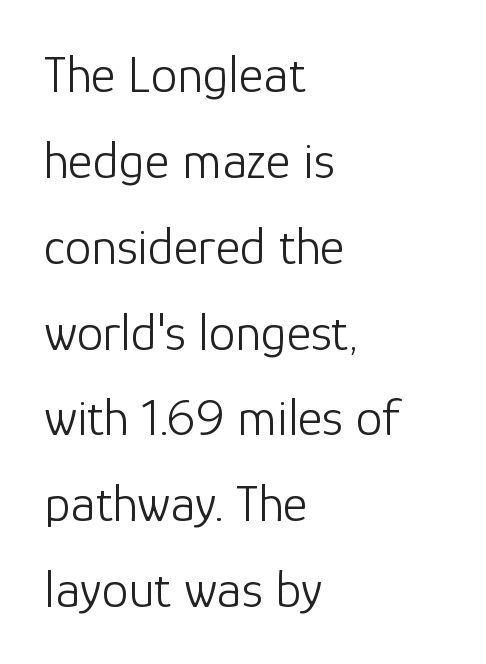
The image shows 53 px light sans-serif type, upright; set left-aligned, normal line spacing (1.62x), normal letter spacing, not underlined; low stroke contrast and a medium x-height.
